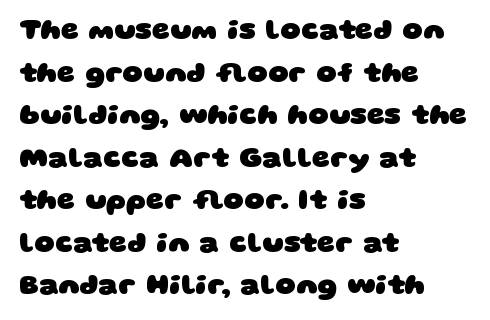
{"serif": "no", "bold": "yes", "weight": "heavy", "width": "wide", "stroke_contrast": "low", "x_height": "large", "monospaced": "no", "underline": "no", "align": "left", "line_spacing": "normal", "line_spacing_ratio": 1.52, "letter_spacing": "normal", "letter_spacing_em": 0.0, "glyph_px": 28}
